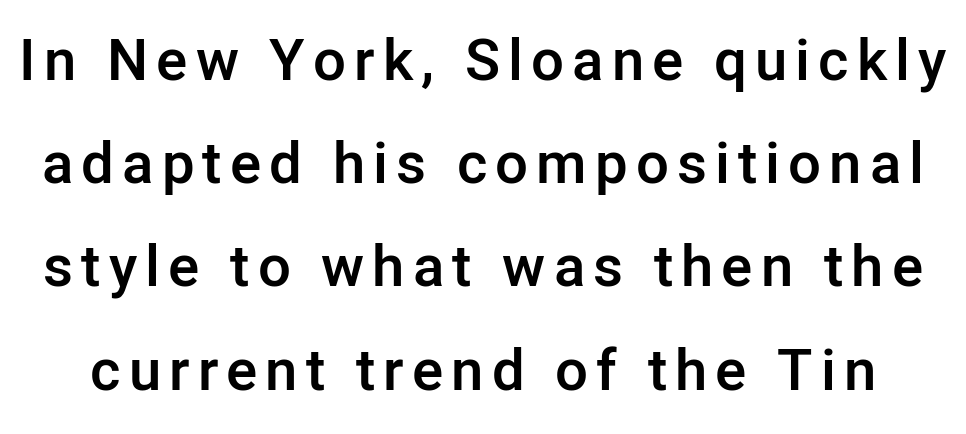
Q: Is the text bold? A: Semi-bold.
Q: Is the text italic (slanted)? A: No, it is upright.
Q: Is the typeface a serif or a sans-serif typeface? A: Sans-serif.
Q: Is the text underlined? A: No.
Q: Width (condensed, normal, or wide)? A: Normal.
Q: Stroke contrast? A: Low.
Q: x-height? A: Medium.
Q: Monospaced? A: No.
